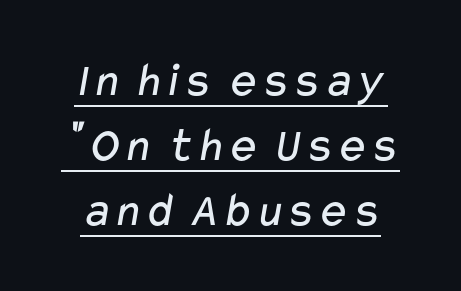
The image shows 49 px regular-weight, wide sans-serif type; set normal line spacing (1.33x), normal letter spacing, underlined; low stroke contrast and a medium x-height.
